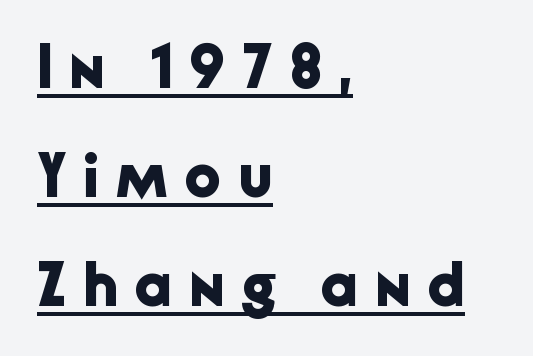
Caption: multi-line text, flush left, ragged right. The face used here is a sans, in the tradition of grotesques and geometrics. What decoration does the sample have? An underline. Compared with an ordinary text face, these strokes are far heavier — a full bold.
